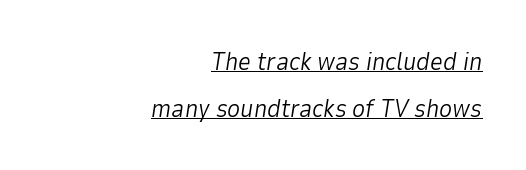
Look at the tracking — it's just the regular setting, nothing added. Weight: not bold — regular or lighter. Has an underline been added? It has. Designer's note — italics engaged. Compared with a flush-left layout, this one pins lines to the opposite, right side.
